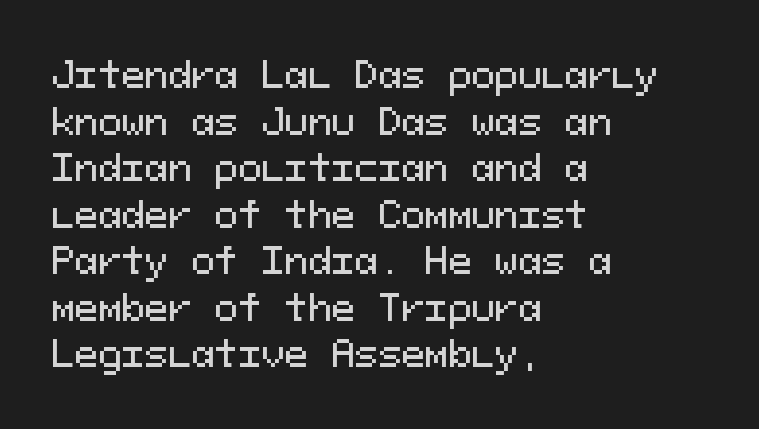
The image shows 35 px sans-serif type, upright, monospaced; set left-aligned, normal line spacing (1.33x), normal letter spacing, not underlined; medium stroke contrast and a medium x-height.
